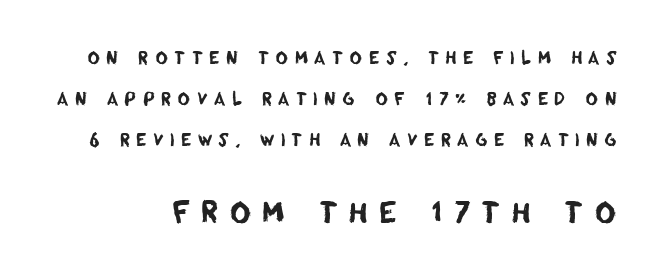
Spacing between characters has been opened up far beyond the box default. A bare baseline throughout the passage. The block of text is sparse from top to bottom, with ample space between rows. In terms of letterform style, serifs are entirely absent. The rendering uses natural spacing where letterforms have individual widths. Caption: upper text group reduced, lower text group enlarged.
